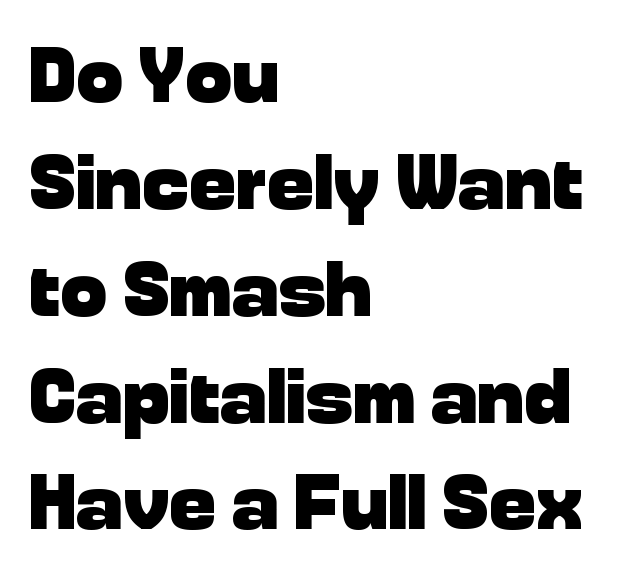
Italic? Not at all — the glyphs are vertical. The rendering uses natural spacing where letterforms have individual widths. Decoration check: the copy has no underline. Serifs: no, the terminals of the letterforms are clean. One glance says typical: line gaps are just what's usual. All the whitespace from short lines collects on the right.
